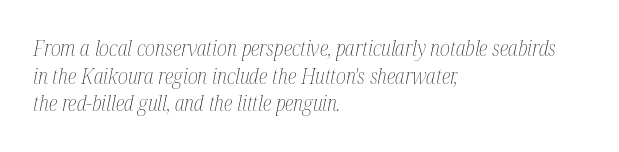
The paragraph shown leans on its left margin. Look at the tracking — it's just the regular setting, nothing added. Weight: not bold — regular or lighter. These lines were composed using italics.
